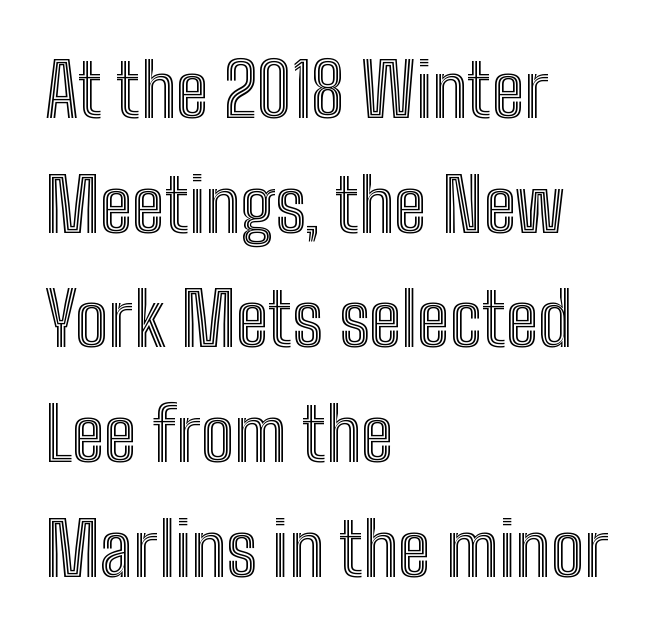
{"italic": "no", "width": "condensed", "x_height": "medium", "monospaced": "no", "underline": "no", "align": "left", "line_spacing": "normal", "line_spacing_ratio": 1.55, "letter_spacing": "normal", "letter_spacing_em": 0.0, "glyph_px": 74}
